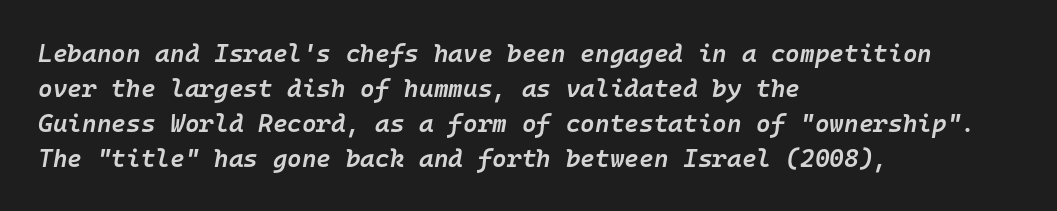
The image shows 25 px text type, italic (leaning right); set left-aligned, normal line spacing (1.4x), normal letter spacing, not underlined.
